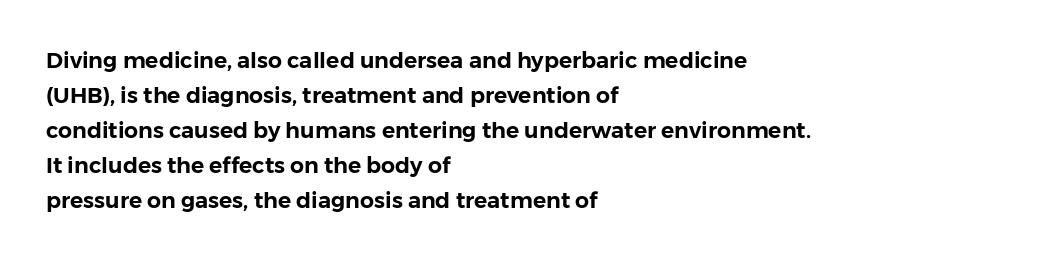
{"italic": "no", "underline": "no", "align": "left", "line_spacing": "normal", "line_spacing_ratio": 1.59, "letter_spacing": "normal", "letter_spacing_em": 0.0, "glyph_px": 22}
